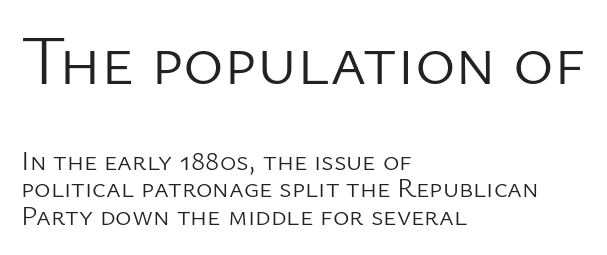
These lines are rendered in a variable-pitch font. These two chunks differ in scale, with the top chunk taking the larger measure. Does the leading feel generous? Not at all — it's pinched. A typesetter would call this zero additional tracking.
